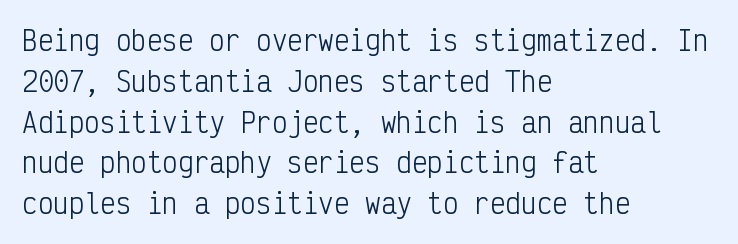
The image shows 26 px text type, upright; set left-aligned, normal line spacing (1.57x), normal letter spacing, not underlined.
